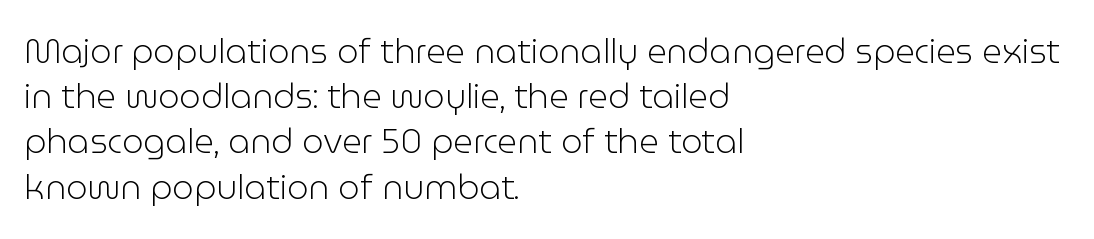
{"serif": "no", "italic": "no", "bold": "no", "weight": "light", "width": "normal", "stroke_contrast": "low", "x_height": "medium", "monospaced": "no", "underline": "no", "align": "left", "line_spacing": "normal", "line_spacing_ratio": 1.33, "letter_spacing": "normal", "letter_spacing_em": 0.0, "glyph_px": 34}
